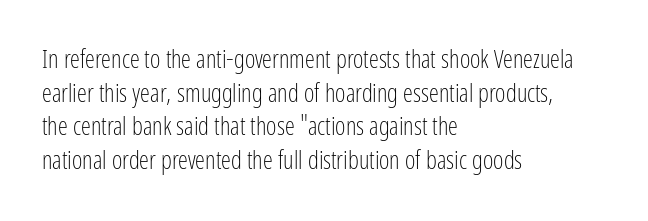
Q: Is the text bold? A: No.
Q: Is the text italic (slanted)? A: No, it is upright.
Q: Is the text underlined? A: No.
Q: How is the paragraph aligned? A: Left-aligned.
Q: Is the spacing between letters normal or unusually wide? A: Normal.
Q: Is the spacing between lines tight, normal or loose? A: Normal.
